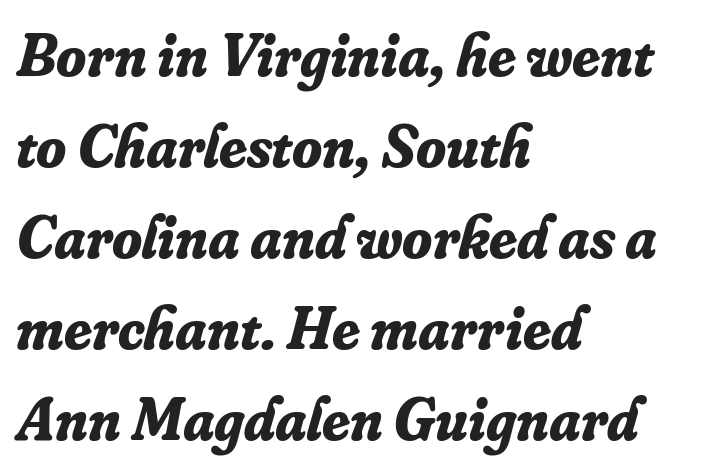
The image shows 61 px bold serif type, italic (leaning right); set left-aligned, normal line spacing (1.49x), normal letter spacing, not underlined; low stroke contrast and a small x-height.
